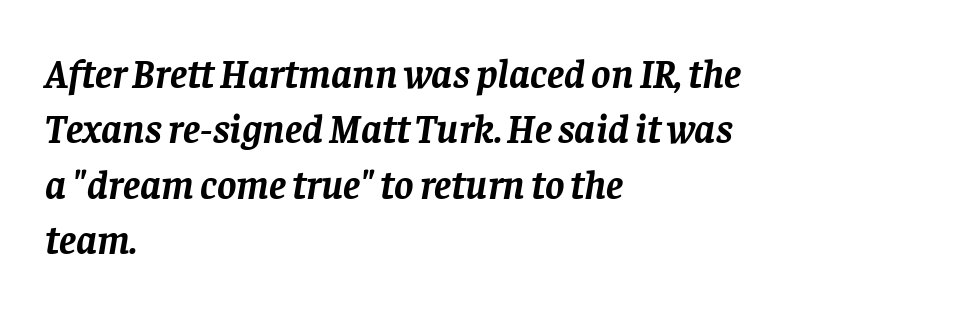
The image shows 41 px semibold serif type, italic (leaning right); set left-aligned, normal line spacing (1.35x), normal letter spacing, not underlined; low stroke contrast and a large x-height.
